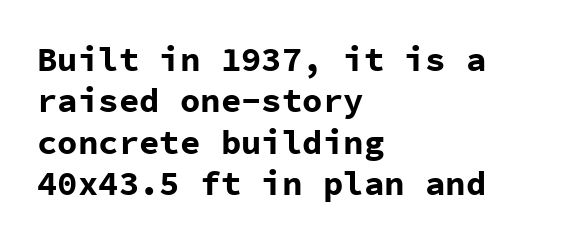
Notice how the stems are strictly vertical — no italics here. Heavy-handed strokes throughout: this text is bold. A clean baseline with only descenders dipping below it. This rendering employs a face without finishing strokes, i.e., a sans-serif. The gaps between neighbouring characters are ordinary and unremarkable. You could count columns in this text — the font is strictly monospaced.
